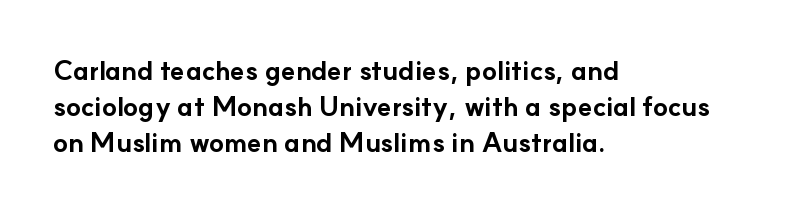
Is there much room between lines? A standard amount, neither cramped nor airy. This rendering features lettering with no underline. The typography opts for an upright posture over an oblique one. Standard letterfit; no display-style spreading of the glyphs. Line starts are locked; line ends wander. Heavy-handed strokes throughout: this text is bold.
